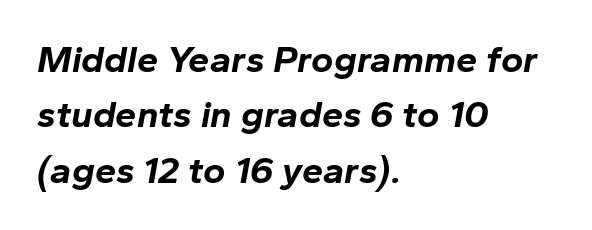
Q: Is the text bold? A: Yes.
Q: Is the text italic (slanted)? A: Yes, it leans right by about 10 degrees.
Q: Is the text underlined? A: No.
Q: How is the paragraph aligned? A: Left-aligned.
Q: Is the spacing between letters normal or unusually wide? A: Normal.
Q: Is the spacing between lines tight, normal or loose? A: Normal.
Q: Width (condensed, normal, or wide)? A: Normal.
Q: Stroke contrast? A: Low.
Q: x-height? A: Medium.
Q: Monospaced? A: No.
